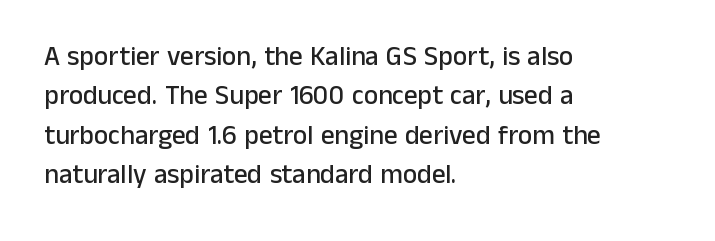
Q: Is the text italic (slanted)? A: No, it is upright.
Q: Is the text underlined? A: No.
Q: How is the paragraph aligned? A: Left-aligned.
Q: Is the spacing between letters normal or unusually wide? A: Normal.
Q: Is the spacing between lines tight, normal or loose? A: Normal.
